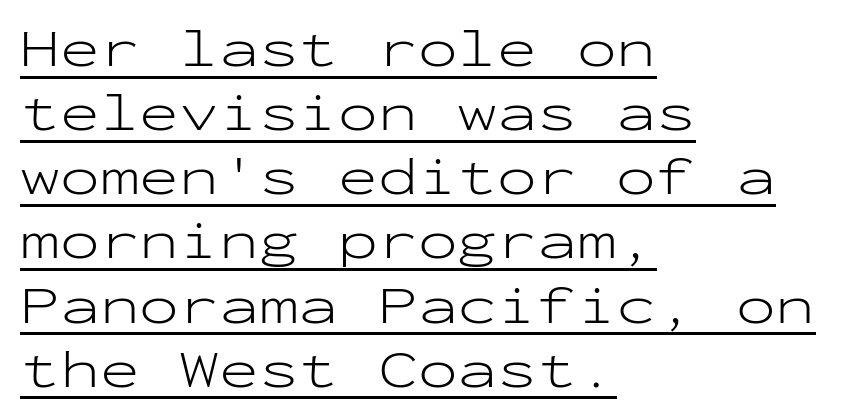
Q: Is the text bold? A: No.
Q: Is the text italic (slanted)? A: No, it is upright.
Q: Is the typeface a serif or a sans-serif typeface? A: Sans-serif.
Q: Is the text underlined? A: Yes.
Q: How is the paragraph aligned? A: Left-aligned.
Q: Is the spacing between letters normal or unusually wide? A: Normal.
Q: Width (condensed, normal, or wide)? A: Wide.
Q: Stroke contrast? A: Low.
Q: x-height? A: Medium.
Q: Monospaced? A: Yes.
